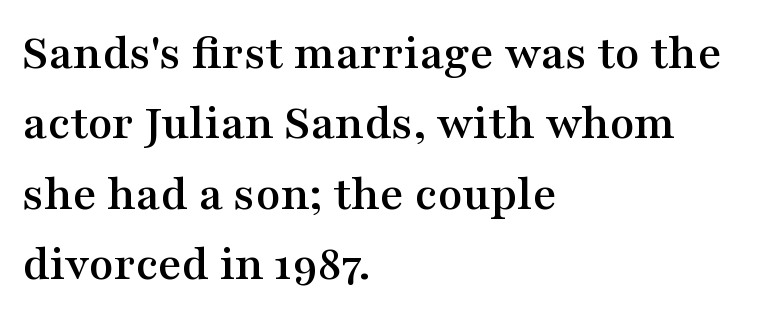
Proportional: the letters do not fall into vertical columns. The space between consecutive lines is moderate. Caption: multi-line text, flush left, ragged right. Descender tails drop into unmarked territory. Vertical strokes here are truly vertical.
